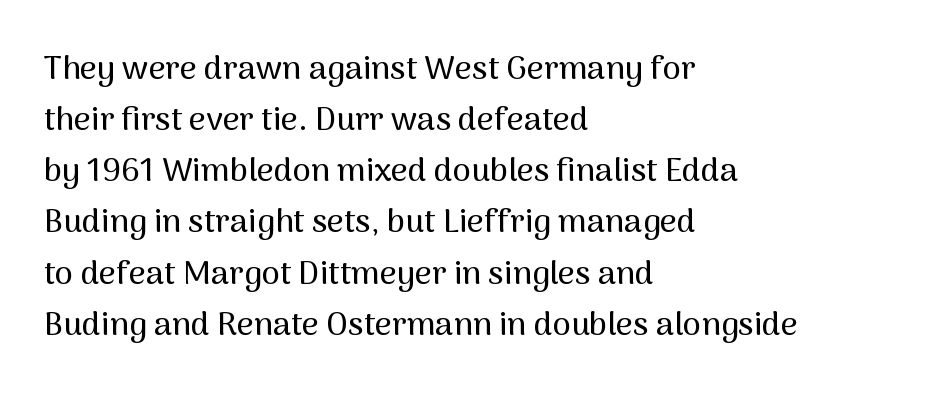
How are the letters spaced? Ordinarily, with no added tracking. The designer left line spacing at the default. Bare-footed words on every line. Every row of glyphs begins at an identical x-position on the left.
